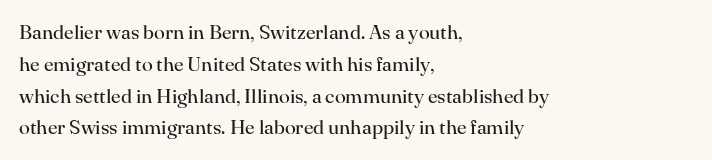
{"italic": "no", "bold": "no", "underline": "no", "align": "left", "line_spacing": "normal", "line_spacing_ratio": 1.59, "letter_spacing": "normal", "letter_spacing_em": 0.0, "glyph_px": 20}
